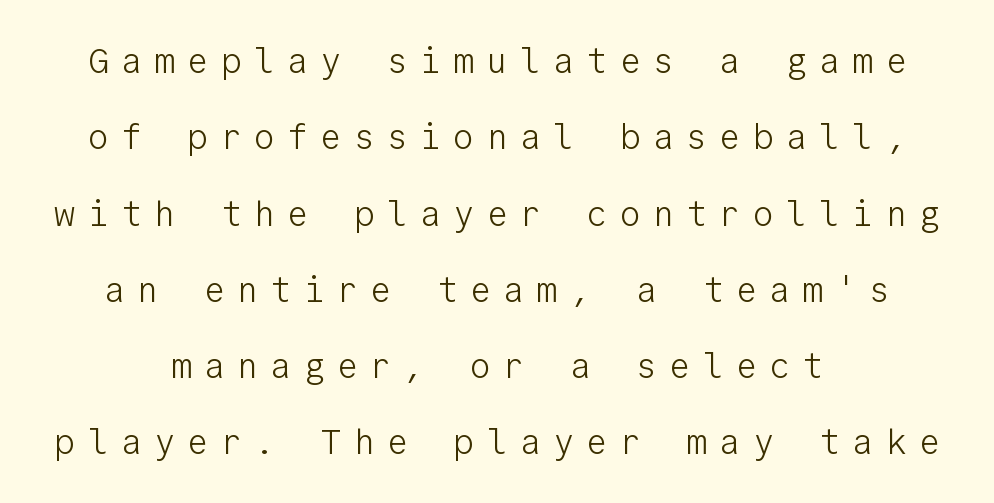
The image shows 35 px light sans-serif type, upright, monospaced; set centered, loose line spacing (2.18x), unusually wide letter spacing (+0.35 em), not underlined; low stroke contrast and a medium x-height.
